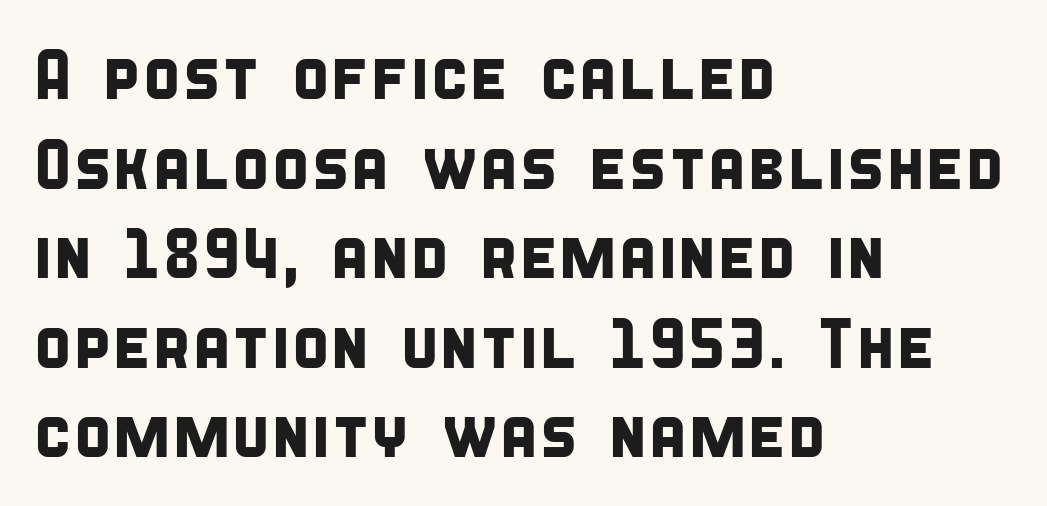
{"serif": "no", "width": "condensed", "stroke_contrast": "low", "x_height": "large", "monospaced": "no", "underline": "no", "align": "left", "line_spacing": "normal", "line_spacing_ratio": 1.28, "letter_spacing": "normal", "letter_spacing_em": 0.0, "glyph_px": 70}
